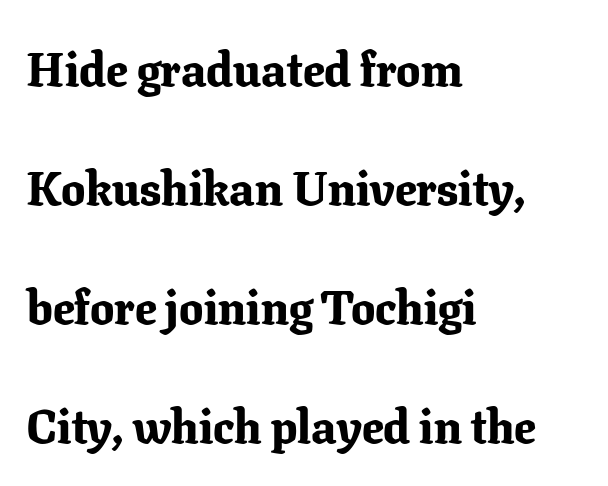
Q: Is the text bold? A: Yes.
Q: Is the text italic (slanted)? A: No, it is upright.
Q: Is the typeface a serif or a sans-serif typeface? A: Serif.
Q: Is the text underlined? A: No.
Q: How is the paragraph aligned? A: Left-aligned.
Q: Is the spacing between letters normal or unusually wide? A: Normal.
Q: Is the spacing between lines tight, normal or loose? A: Loose.
Q: Width (condensed, normal, or wide)? A: Normal.
Q: Stroke contrast? A: Low.
Q: x-height? A: Medium.
Q: Monospaced? A: No.
